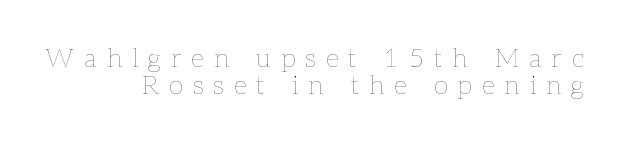
{"italic": "no", "bold": "no", "underline": "no", "align": "right", "line_spacing": "tight", "line_spacing_ratio": 1.04, "letter_spacing": "wide", "letter_spacing_em": 0.39, "glyph_px": 26}
